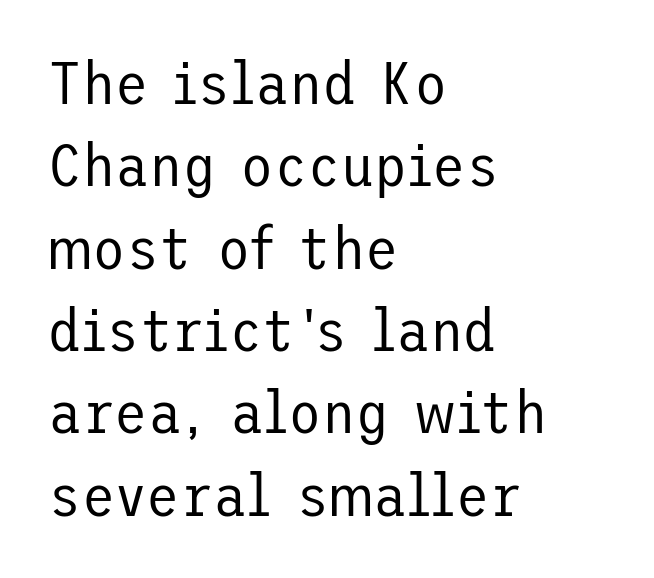
Q: Is the text bold? A: No.
Q: Is the text italic (slanted)? A: No, it is upright.
Q: Is the typeface a serif or a sans-serif typeface? A: Sans-serif.
Q: Is the text underlined? A: No.
Q: How is the paragraph aligned? A: Left-aligned.
Q: Is the spacing between letters normal or unusually wide? A: Normal.
Q: Is the spacing between lines tight, normal or loose? A: Normal.
Q: Width (condensed, normal, or wide)? A: Normal.
Q: Stroke contrast? A: Low.
Q: x-height? A: Medium.
